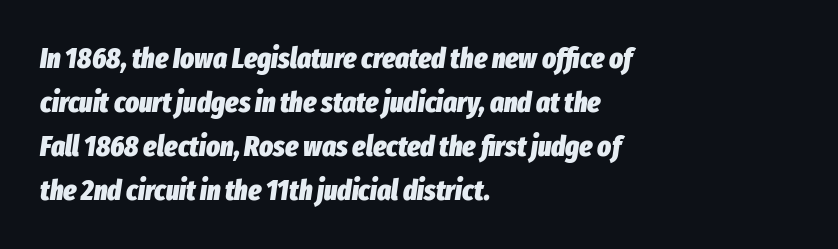
Q: Is the text bold? A: Yes.
Q: Is the text italic (slanted)? A: Yes, it leans right by about 8 degrees.
Q: Is the text underlined? A: No.
Q: How is the paragraph aligned? A: Left-aligned.
Q: Is the spacing between letters normal or unusually wide? A: Normal.
Q: Is the spacing between lines tight, normal or loose? A: Normal.
Q: Width (condensed, normal, or wide)? A: Condensed.
Q: Stroke contrast? A: Low.
Q: x-height? A: Medium.
Q: Monospaced? A: No.
